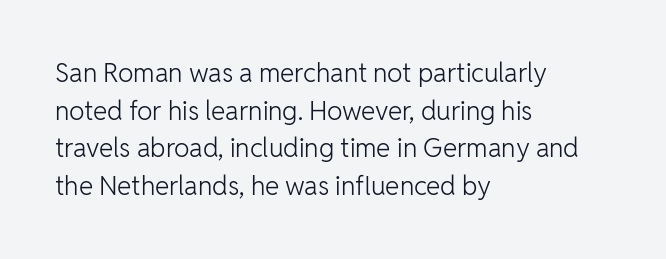
This sample is left-justified, so line endings fall wherever the words run out. Short note: letters normally spaced. These lines were composed using upright roman letters. Nothing heavy about these letters — not bold at all. The glyphs are unaccompanied by any horizontal stroke below them. Quick note: interline space is typical.
